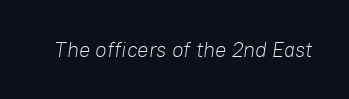
The passage shown has conventional tracking throughout. Every character sits at an angle, as italics do. A quiet, ordinary-to-light weight characterises the typeface. No word sits above an underline.
